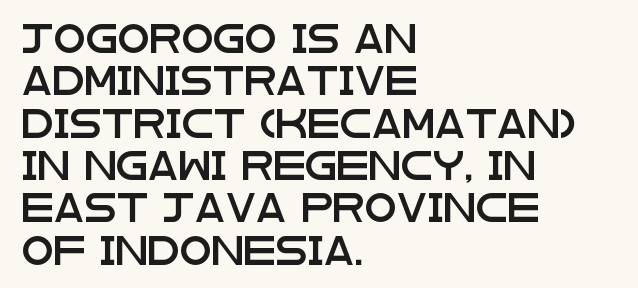
The space beneath each line is pristine and unruled. You could not count columns in this text — the font is proportionally spaced. The gaps between neighbouring characters are ordinary and unremarkable. Rendered with straight, roman letterforms.
